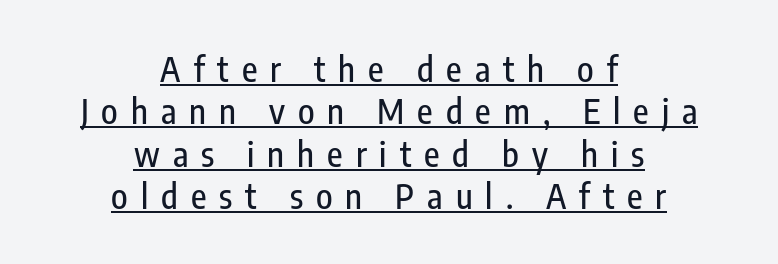
The image shows 34 px condensed sans-serif type, upright; set centered, normal line spacing (1.25x), unusually wide letter spacing (+0.38 em), underlined; low stroke contrast and a medium x-height.
